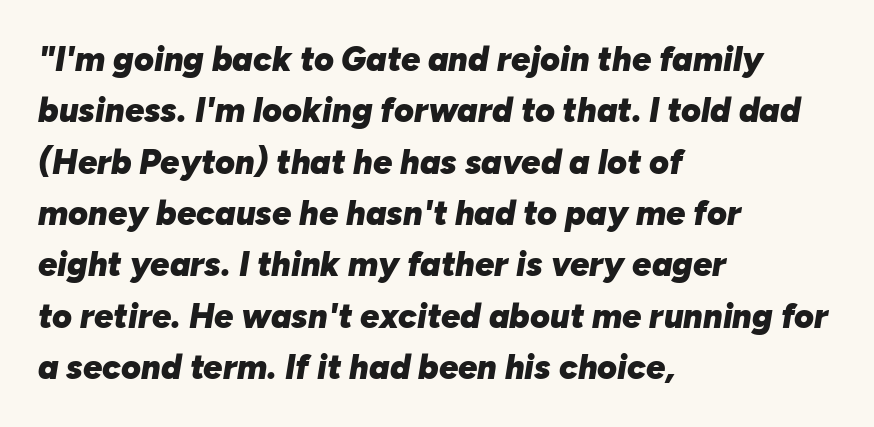
The image shows 34 px heavy type, italic (leaning right); set left-aligned, normal line spacing (1.51x), normal letter spacing, not underlined; low stroke contrast and a medium x-height.
